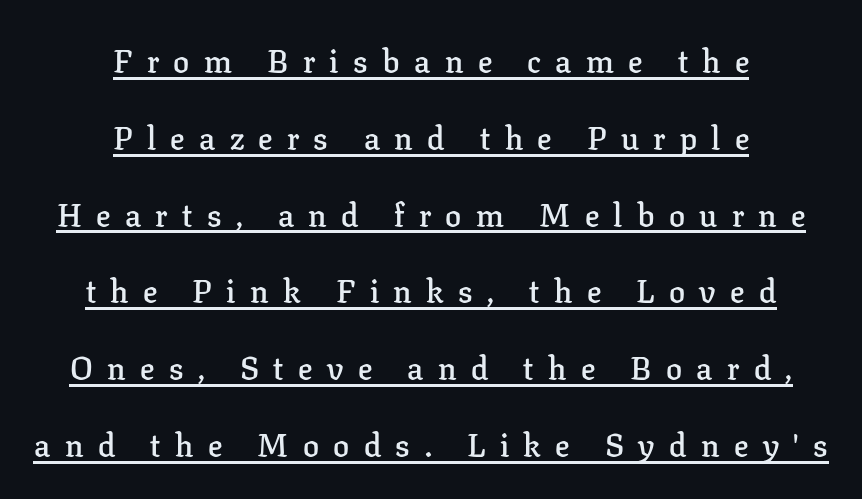
The image shows 32 px semibold serif type, upright; set centered, loose line spacing (2.4x), unusually wide letter spacing (+0.45 em), underlined; low stroke contrast and a medium x-height.
